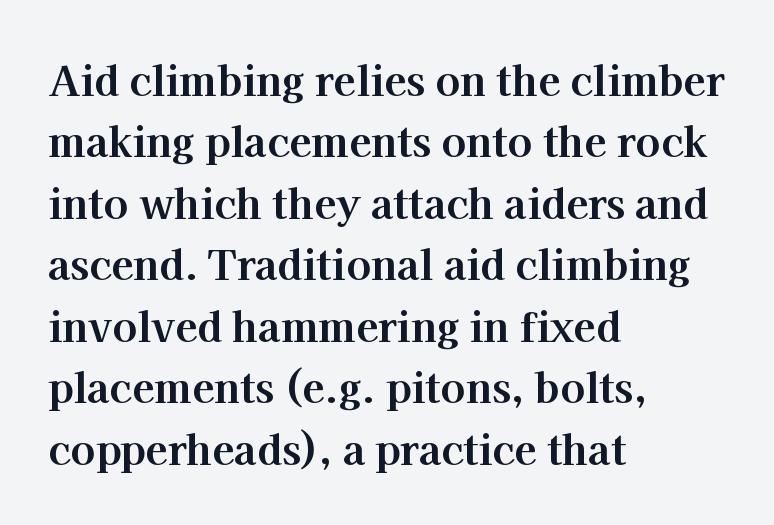
Q: Is the text bold? A: Yes.
Q: Is the text italic (slanted)? A: No, it is upright.
Q: Is the typeface a serif or a sans-serif typeface? A: Serif.
Q: Is the text underlined? A: No.
Q: How is the paragraph aligned? A: Left-aligned.
Q: Is the spacing between letters normal or unusually wide? A: Normal.
Q: Is the spacing between lines tight, normal or loose? A: Normal.
Q: Width (condensed, normal, or wide)? A: Normal.
Q: Stroke contrast? A: High.
Q: x-height? A: Medium.
Q: Monospaced? A: No.
